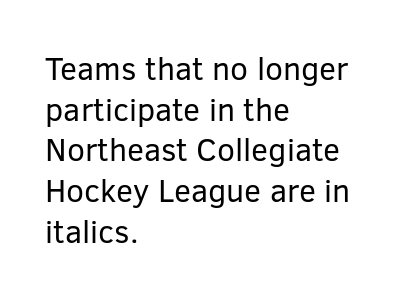
The image shows 32 px regular-weight sans-serif type, upright; set left-aligned, normal line spacing (1.27x), normal letter spacing, not underlined; low stroke contrast and a medium x-height.
